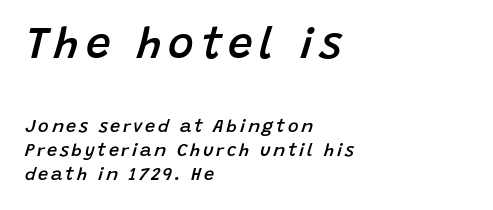
The image shows 44 px semibold type, italic (leaning right); set left-aligned, normal line spacing (1.32x), not underlined; the first (top) block is 2.44x larger; low stroke contrast and a large x-height.
